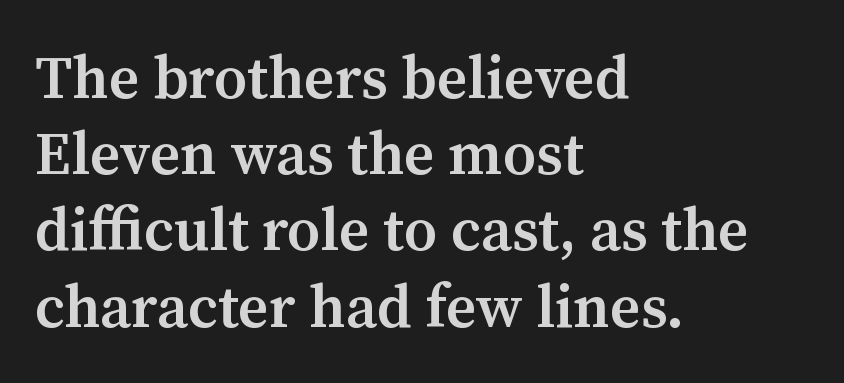
Anything drawn beneath the words? Only blank space. This rendering uses left alignment, leaving the right contour irregular. Rendered with straight, roman letterforms. Short note: letters normally spaced. Examine the stroke ends and you'll spot serifs. Spacing verdict: proportional, widths tailored to each character.
